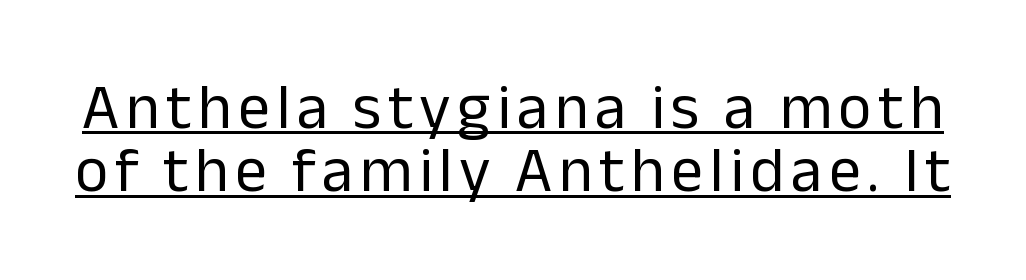
Q: Is the text bold? A: No.
Q: Is the text italic (slanted)? A: No, it is upright.
Q: Is the typeface a serif or a sans-serif typeface? A: Sans-serif.
Q: Is the text underlined? A: Yes.
Q: Is the spacing between lines tight, normal or loose? A: Tight.
Q: Width (condensed, normal, or wide)? A: Normal.
Q: Stroke contrast? A: Low.
Q: x-height? A: Medium.
Q: Monospaced? A: No.
